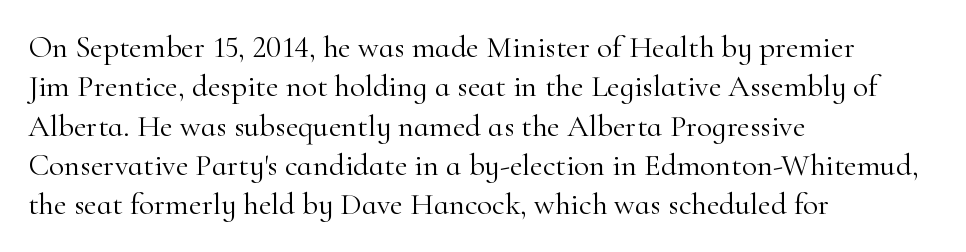
The image shows 31 px light serif type, upright; set left-aligned, normal line spacing (1.27x), normal letter spacing, not underlined; high stroke contrast and a small x-height.
